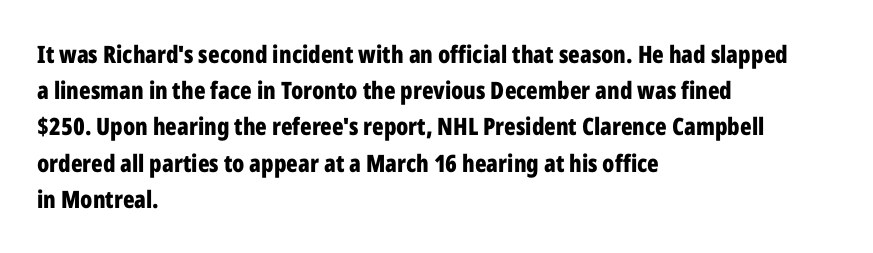
The vertical gap from one line to the next is medium. In terms of posture, this sample is upright. Look at the stroke-to-counter ratio: heavy, a bold. Clear beneath every line of the passage. Casual observation: everything's shoved over to the left. You could call the tracking neutral — neither tight nor loose.
